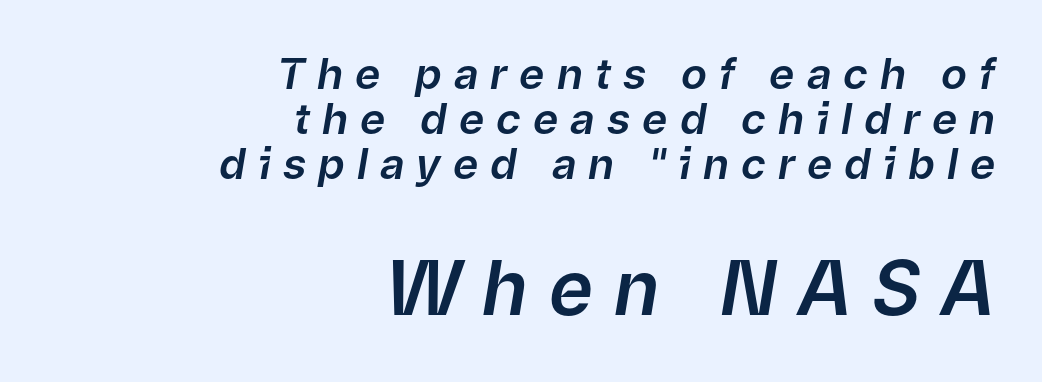
The image shows 75 px text type, italic (leaning right); set right-aligned, tight line spacing (1.05x), unusually wide letter spacing (+0.28 em), not underlined; the second (bottom) block is 1.74x larger; low stroke contrast and a medium x-height.
